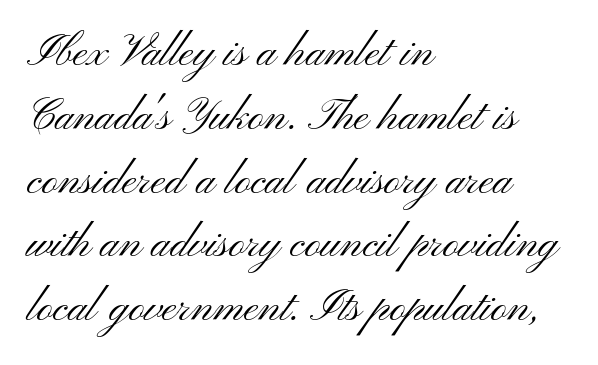
Does extra space separate the letters? No, they use regular spacing. Is this a fixed-width face? No — the glyphs have proportional, varying widths. How would I describe the line gaps? Plain and ordinary.
